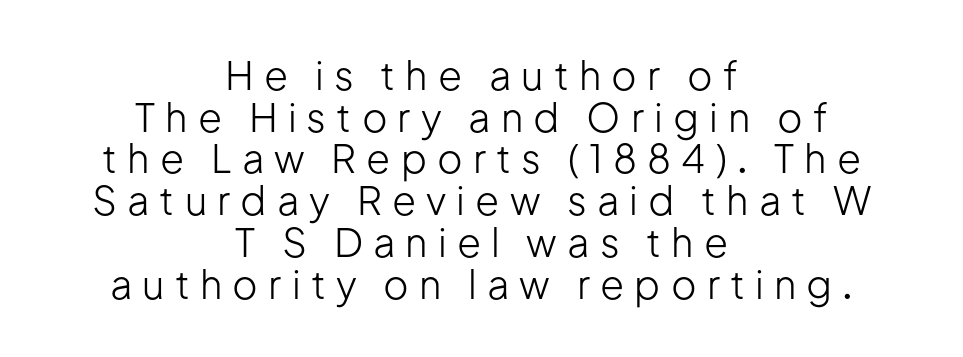
Q: Is the text bold? A: No.
Q: Is the text italic (slanted)? A: No, it is upright.
Q: Is the typeface a serif or a sans-serif typeface? A: Sans-serif.
Q: Is the text underlined? A: No.
Q: How is the paragraph aligned? A: Centered.
Q: Is the spacing between letters normal or unusually wide? A: Unusually wide.
Q: Is the spacing between lines tight, normal or loose? A: Tight.
Q: Width (condensed, normal, or wide)? A: Normal.
Q: Stroke contrast? A: Low.
Q: x-height? A: Medium.
Q: Monospaced? A: No.
